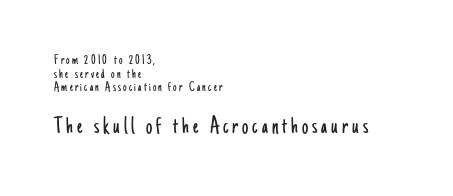
The image shows 25 px text type, upright; set left-aligned, tight line spacing (0.98x), not underlined; the second (bottom) block is 1.79x larger.
